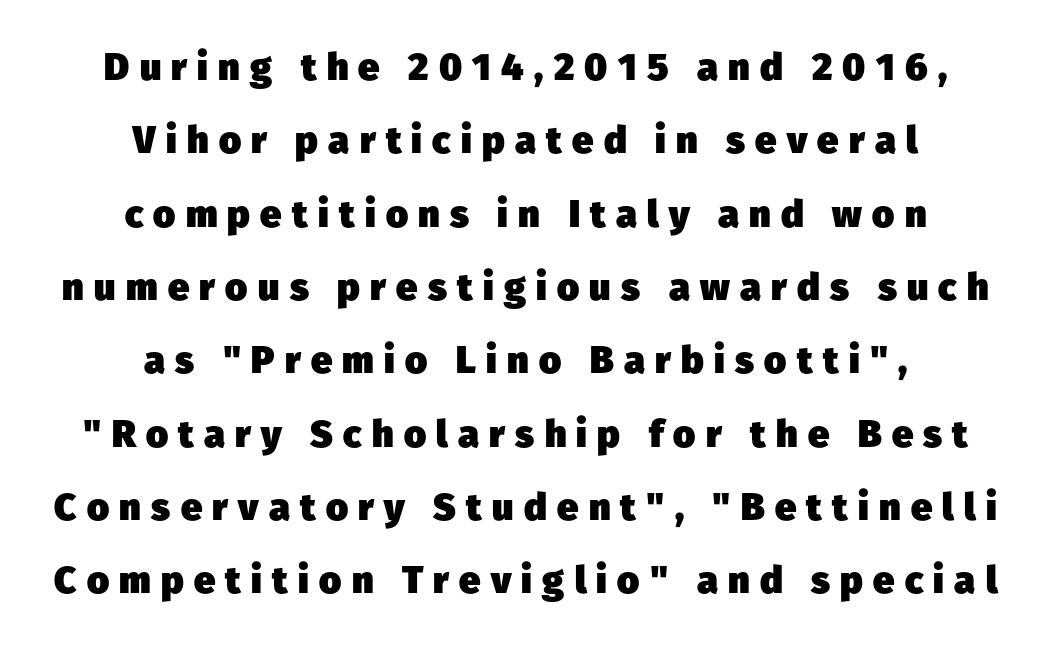
Stroke terminals: plain, sans-serif. These words are printed bold, with thick strokes throughout. Regarding leading, the lines here are spaced well apart. The letters advance in unequal steps, a hallmark of proportional type.
